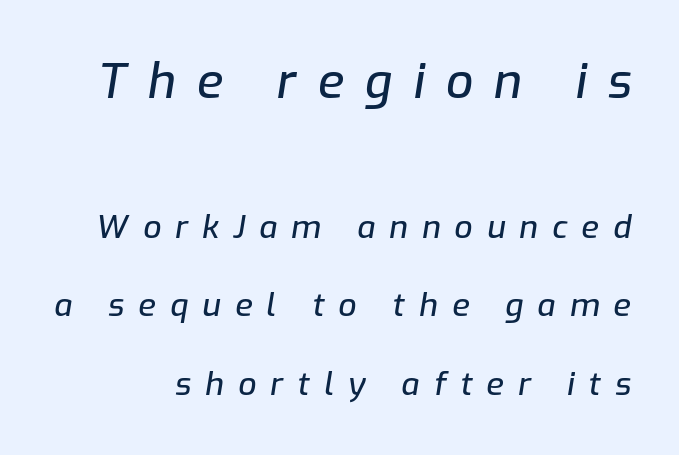
Bare-footed words on every line. The letters are slanted; this is an italic face. Each letter keeps its own natural width here, so spacing adapts to shape. Inter-character spacing is expanded well beyond the font's built-in metrics. The passage shown stacks its lines with a broad gap. The upper block of text is set noticeably larger than the block beneath it.
